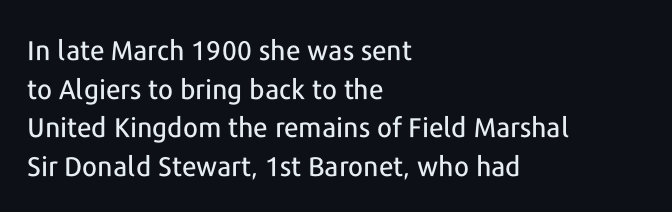
The image shows 27 px text type, upright; set left-aligned, normal line spacing (1.43x), normal letter spacing, not underlined.
